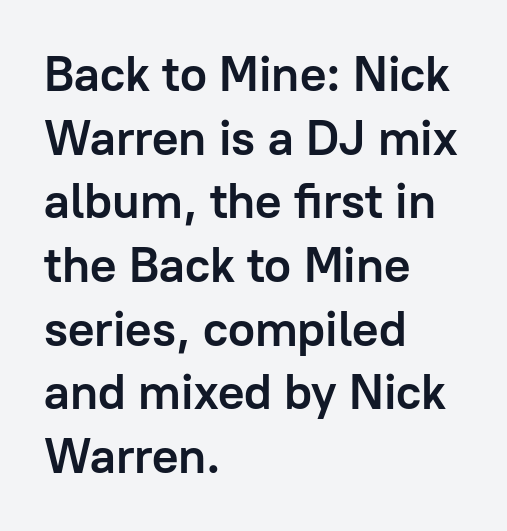
Observe the absence of serifs on each vertical stroke in this sample. The glyphs are unaccompanied by any horizontal stroke below them. Strokes here are thick enough to call this a true bold. What's the leading like? Ordinary, nothing unusual. Each letter keeps its own natural width here, so spacing adapts to shape. Which margin do the lines hug? The left one — the right edge is uneven.
